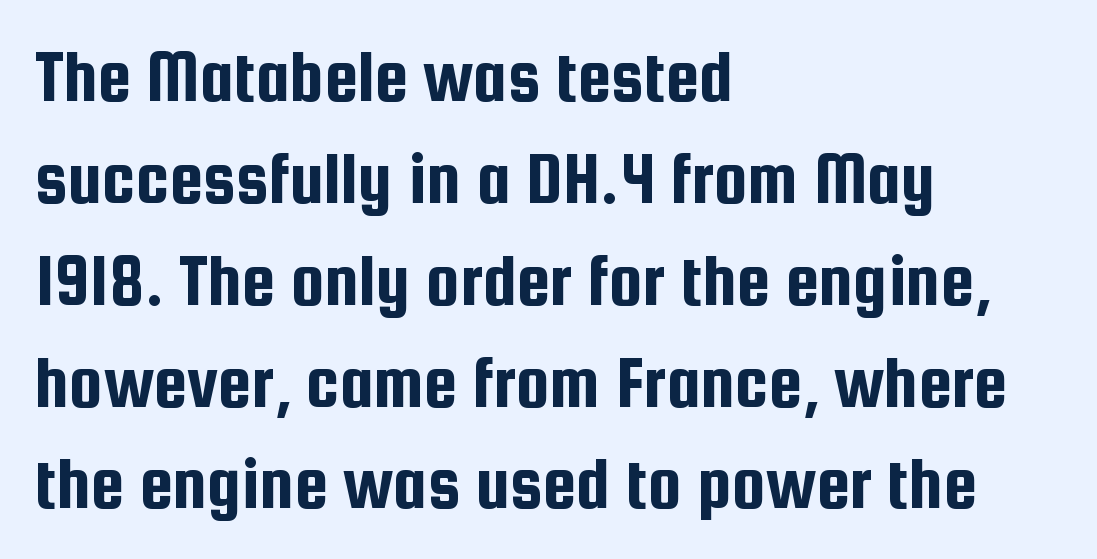
Q: Is the text italic (slanted)? A: No, it is upright.
Q: Is the typeface a serif or a sans-serif typeface? A: Sans-serif.
Q: Is the text underlined? A: No.
Q: How is the paragraph aligned? A: Left-aligned.
Q: Is the spacing between letters normal or unusually wide? A: Normal.
Q: Is the spacing between lines tight, normal or loose? A: Normal.
Q: Width (condensed, normal, or wide)? A: Condensed.
Q: Stroke contrast? A: Low.
Q: x-height? A: Medium.
Q: Monospaced? A: No.
